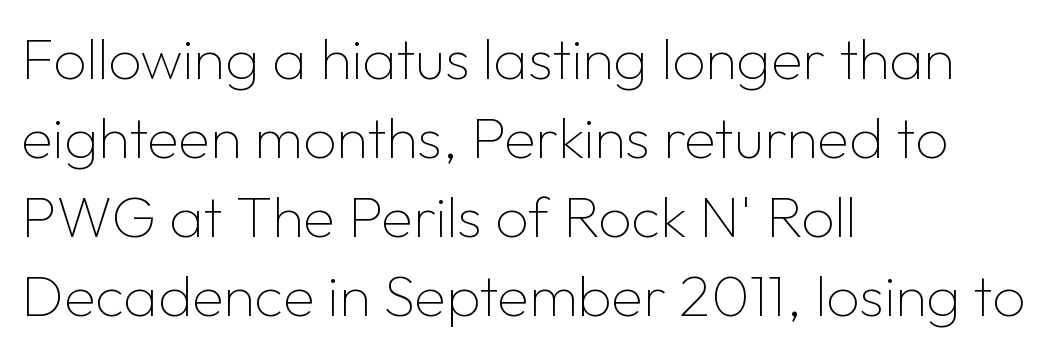
Q: Is the text bold? A: No.
Q: Is the text italic (slanted)? A: No, it is upright.
Q: Is the typeface a serif or a sans-serif typeface? A: Sans-serif.
Q: Is the text underlined? A: No.
Q: How is the paragraph aligned? A: Left-aligned.
Q: Is the spacing between letters normal or unusually wide? A: Normal.
Q: Is the spacing between lines tight, normal or loose? A: Normal.
Q: Width (condensed, normal, or wide)? A: Normal.
Q: Stroke contrast? A: Low.
Q: x-height? A: Medium.
Q: Monospaced? A: No.
